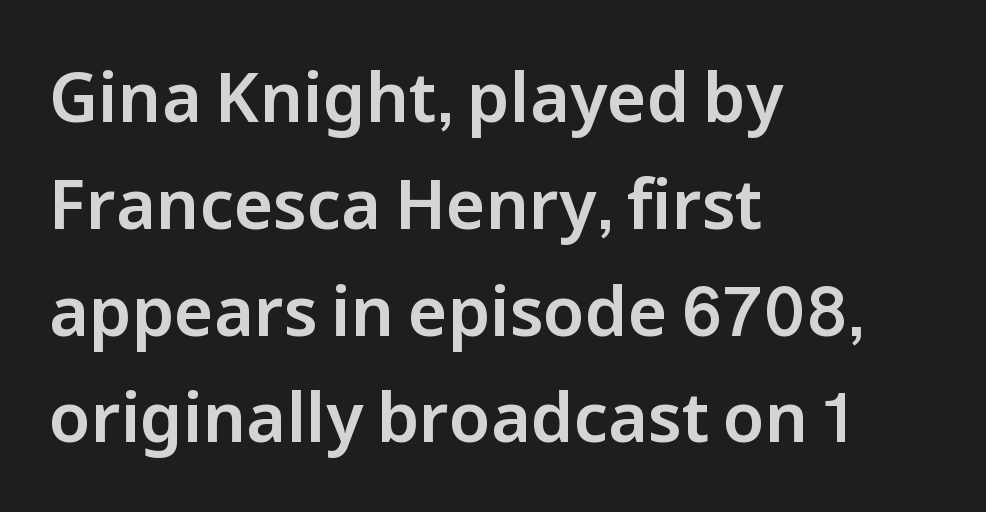
{"serif": "no", "italic": "no", "width": "normal", "stroke_contrast": "low", "x_height": "medium", "monospaced": "no", "underline": "no", "align": "left", "line_spacing": "normal", "line_spacing_ratio": 1.57, "letter_spacing": "normal", "letter_spacing_em": 0.0, "glyph_px": 68}
